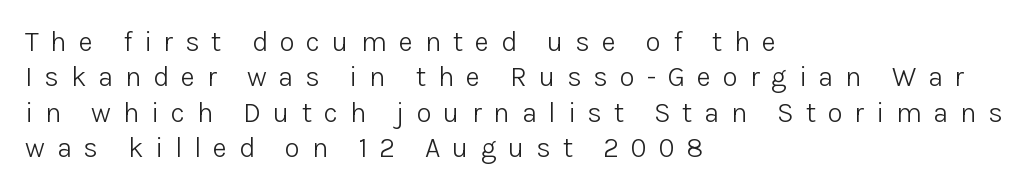
The image shows 28 px light sans-serif type, upright; set left-aligned, normal line spacing (1.26x), unusually wide letter spacing (+0.42 em), not underlined; low stroke contrast and a medium x-height.
